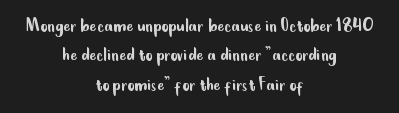
Bold? No — there's no thickening of the strokes. Words float on clear page, feet unadorned. The tracking reads as untouched default to a designer's eye. The letters stand upright; this is a roman face. Interline gaps are of average width in this sample. Reading down the block, each line starts at a different indent, mirrored at its end.
